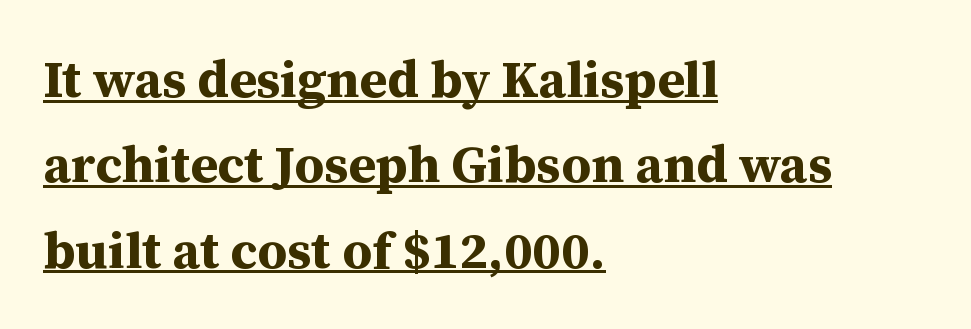
{"serif": "yes", "italic": "no", "bold": "yes", "weight": "bold", "width": "normal", "stroke_contrast": "medium", "x_height": "medium", "monospaced": "no", "underline": "yes", "align": "left", "line_spacing": "normal", "line_spacing_ratio": 1.64, "letter_spacing": "normal", "letter_spacing_em": 0.0, "glyph_px": 52}
